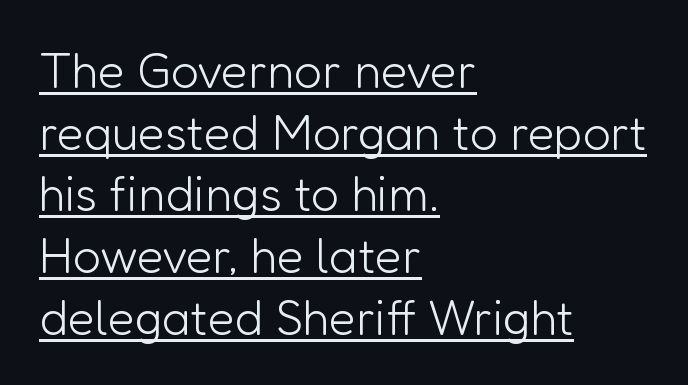
The image shows 49 px light sans-serif type, upright; set left-aligned, normal line spacing (1.26x), normal letter spacing, underlined; low stroke contrast and a medium x-height.
